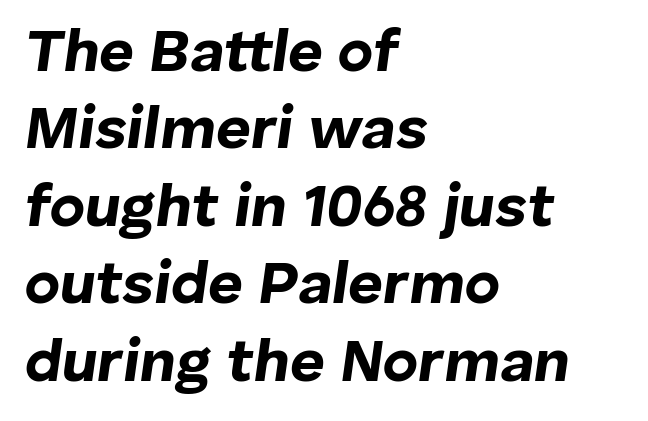
The image shows 60 px bold type, italic (leaning right); set left-aligned, normal line spacing (1.29x), normal letter spacing, not underlined; low stroke contrast and a medium x-height.
